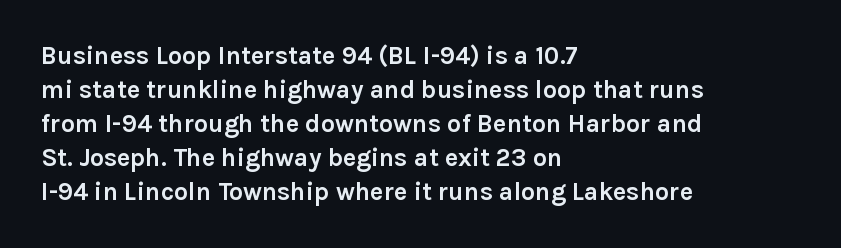
{"italic": "no", "bold": "yes", "underline": "no", "align": "left", "line_spacing": "normal", "line_spacing_ratio": 1.36, "letter_spacing": "normal", "letter_spacing_em": 0.0, "glyph_px": 25}
